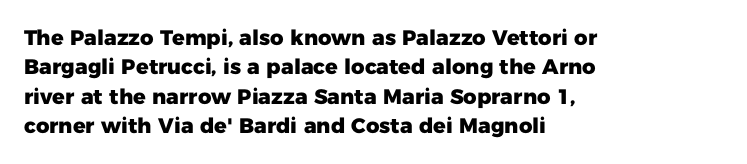
{"italic": "no", "bold": "yes", "underline": "no", "align": "left", "line_spacing": "normal", "line_spacing_ratio": 1.4, "letter_spacing": "normal", "letter_spacing_em": 0.0, "glyph_px": 21}
